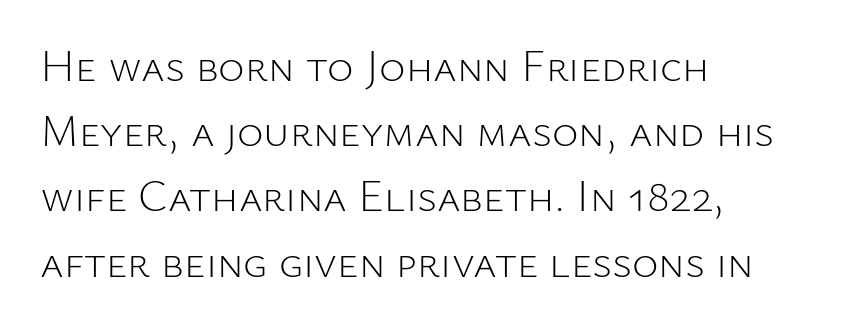
The image shows 45 px light sans-serif type, upright; set left-aligned, normal line spacing (1.45x), normal letter spacing, not underlined; low stroke contrast and a medium x-height.
